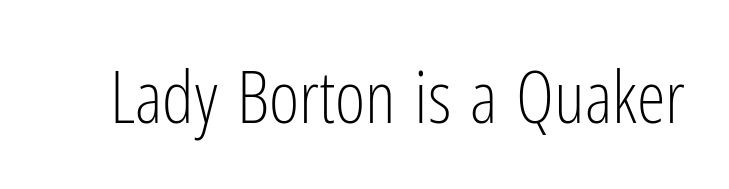
Compared with typical body copy, the letter spacing here is the same. The typography opts for an upright posture over an oblique one. Only glyphs here, with clear space below each row. The face used here is proportionally spaced, like ordinary book or web type. Weight: regular or lighter. Letterform terminals end flat and unadorned throughout the passage.
